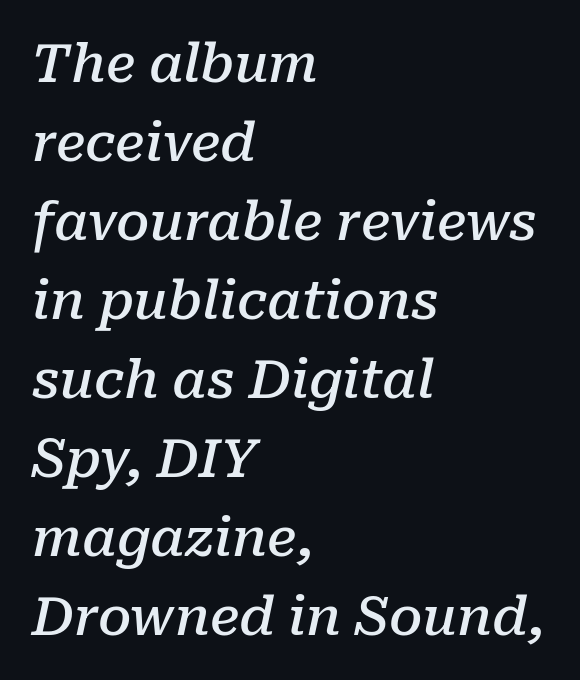
The image shows 53 px semibold serif type, italic (leaning right); set left-aligned, normal line spacing (1.49x), normal letter spacing, not underlined; low stroke contrast and a medium x-height.
